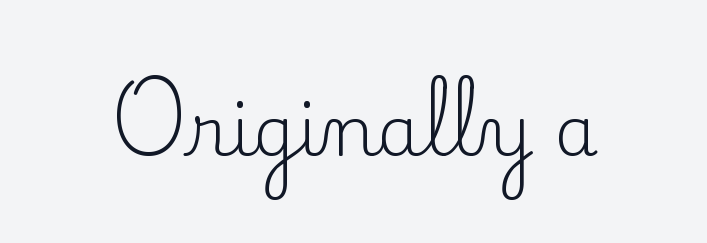
The font is comparable to plain body text, perhaps lighter. Tracking here is standard; glyphs follow each other at the usual distance. The area under the type is left untouched. The type sits square on the baseline with zero lean.
